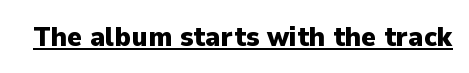
{"serif": "no", "italic": "no", "bold": "yes", "weight": "heavy", "width": "normal", "stroke_contrast": "low", "x_height": "medium", "monospaced": "no", "underline": "yes", "letter_spacing": "normal", "letter_spacing_em": 0.0, "glyph_px": 28}
